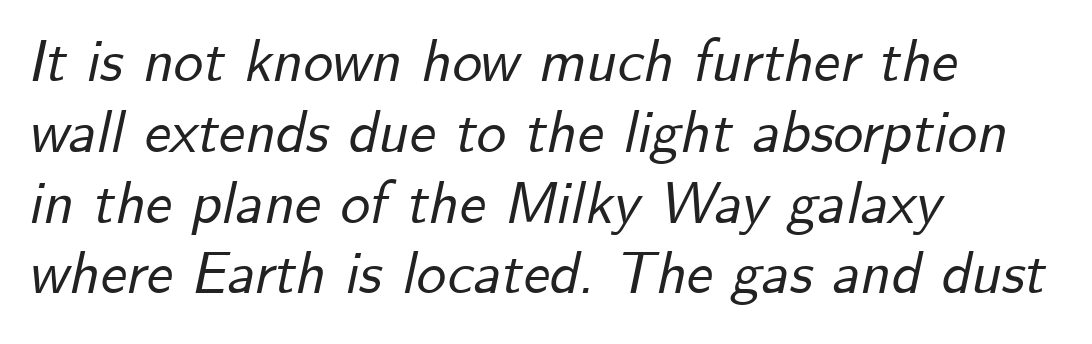
The image shows 59 px text type, italic (leaning right); set left-aligned, line spacing 1.2x, normal letter spacing, not underlined; low stroke contrast and a small x-height.
